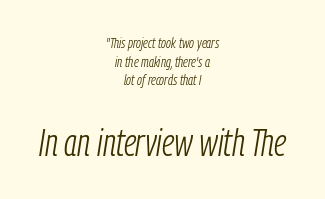
The image shows 38 px light, condensed type, italic (leaning right); set centered, line spacing 1.24x, normal letter spacing, not underlined; the second (bottom) block is 2.53x larger; low stroke contrast and a medium x-height.
